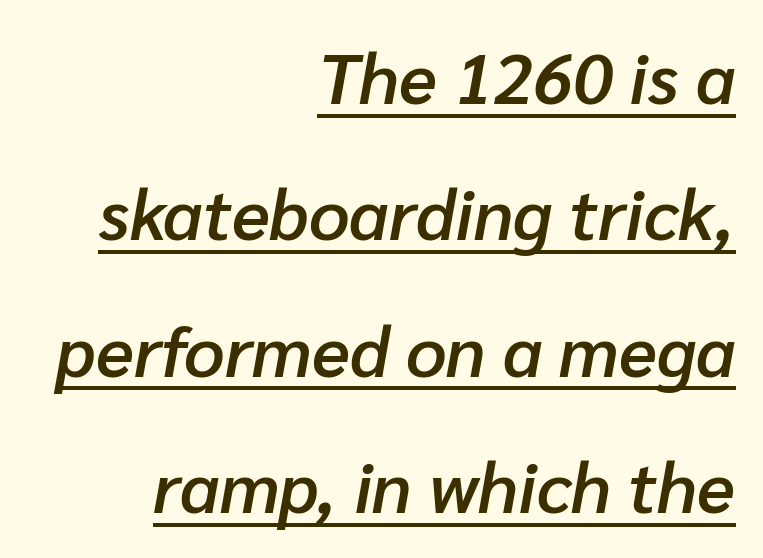
Q: Is the text bold? A: Semi-bold.
Q: Is the text italic (slanted)? A: Yes, it leans right by about 10 degrees.
Q: Is the text underlined? A: Yes.
Q: How is the paragraph aligned? A: Right-aligned.
Q: Is the spacing between letters normal or unusually wide? A: Normal.
Q: Is the spacing between lines tight, normal or loose? A: Loose.
Q: Width (condensed, normal, or wide)? A: Normal.
Q: Stroke contrast? A: Low.
Q: x-height? A: Medium.
Q: Monospaced? A: No.
